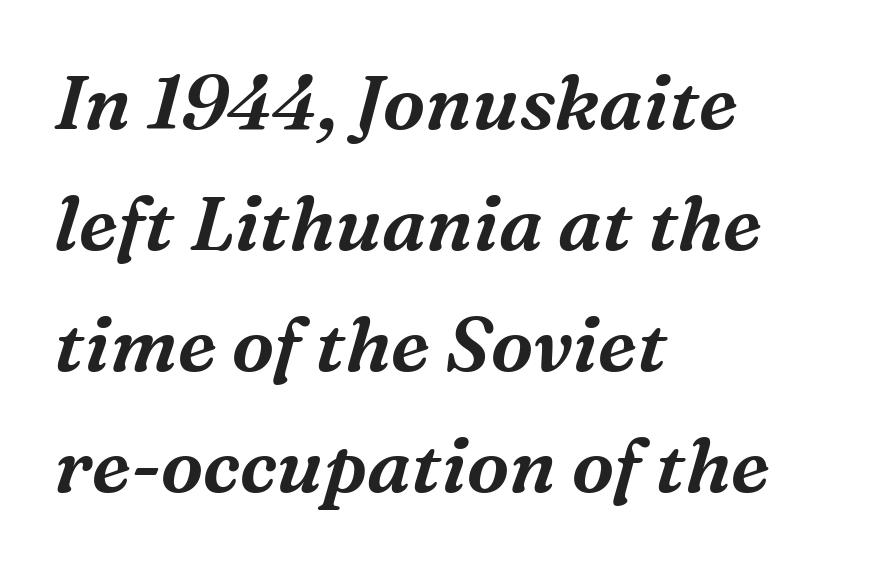
The image shows 76 px serif type, italic (leaning right); set left-aligned, normal line spacing (1.59x), normal letter spacing, not underlined; medium stroke contrast and a medium x-height.
